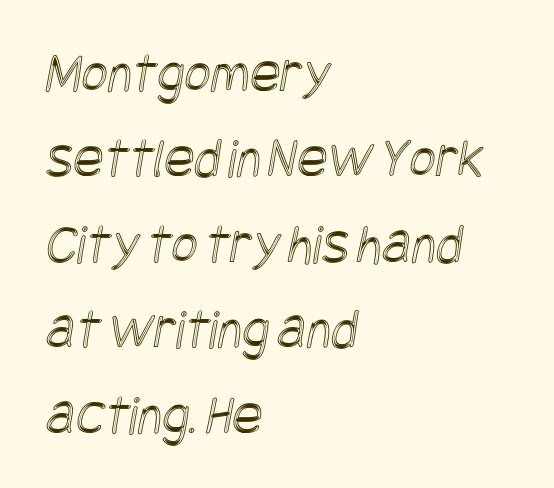
Horizontally, the lines are justified to the leading edge only. Short note: letters normally spaced. The rows are spaced the way most documents space them. Descenders hang freely into open space.
